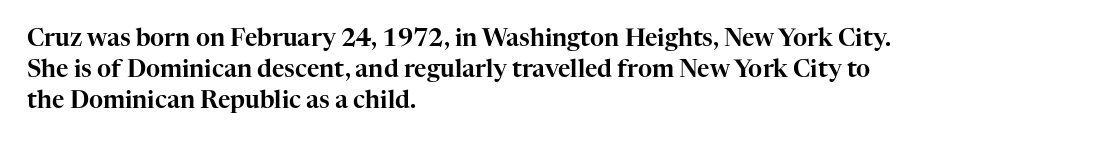
Q: Is the text italic (slanted)? A: No, it is upright.
Q: Is the text underlined? A: No.
Q: How is the paragraph aligned? A: Left-aligned.
Q: Is the spacing between letters normal or unusually wide? A: Normal.
Q: Is the spacing between lines tight, normal or loose? A: Normal.
